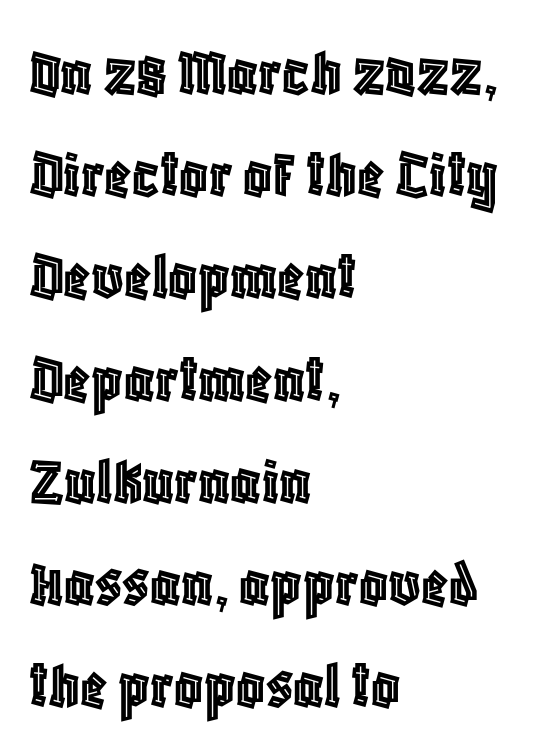
Does the leading feel generous? No, just average. The string is rendered with underlining switched off. The paragraph shown leans on its left margin. Letter spacing: default. Here the designer chose a conventional face with non-uniform glyph widths. If you drew a line through each stem, it would be perfectly vertical.
